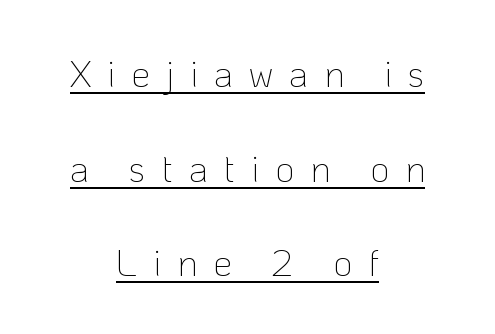
Q: Is the text bold? A: No.
Q: Is the text italic (slanted)? A: No, it is upright.
Q: Is the typeface a serif or a sans-serif typeface? A: Sans-serif.
Q: Is the text underlined? A: Yes.
Q: How is the paragraph aligned? A: Centered.
Q: Is the spacing between letters normal or unusually wide? A: Unusually wide.
Q: Is the spacing between lines tight, normal or loose? A: Loose.
Q: Width (condensed, normal, or wide)? A: Normal.
Q: Stroke contrast? A: Low.
Q: x-height? A: Medium.
Q: Monospaced? A: No.
